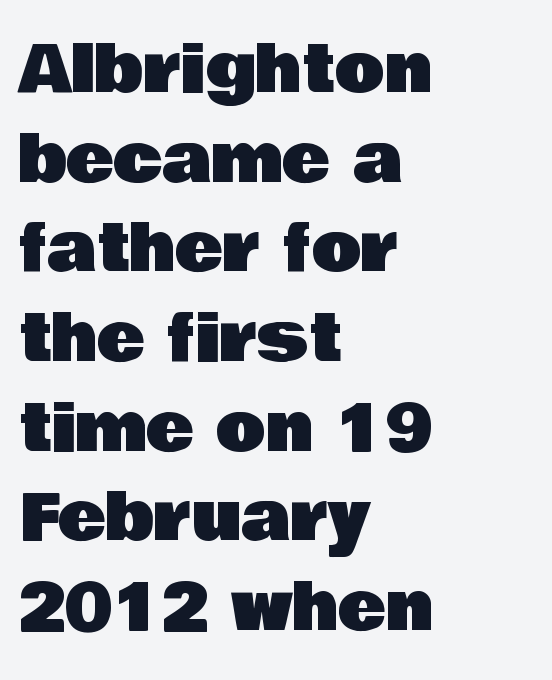
Q: Is the text italic (slanted)? A: No, it is upright.
Q: Is the typeface a serif or a sans-serif typeface? A: Sans-serif.
Q: Is the text underlined? A: No.
Q: How is the paragraph aligned? A: Left-aligned.
Q: Is the spacing between letters normal or unusually wide? A: Normal.
Q: Is the spacing between lines tight, normal or loose? A: Normal.
Q: Width (condensed, normal, or wide)? A: Normal.
Q: Stroke contrast? A: Low.
Q: x-height? A: Large.
Q: Monospaced? A: No.
